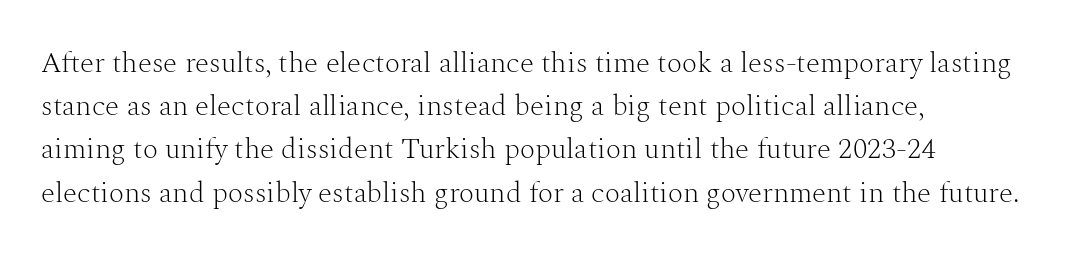
{"serif": "yes", "italic": "no", "bold": "no", "weight": "light", "width": "normal", "stroke_contrast": "medium", "x_height": "medium", "monospaced": "no", "underline": "no", "align": "left", "line_spacing": "normal", "line_spacing_ratio": 1.49, "letter_spacing": "normal", "letter_spacing_em": 0.0, "glyph_px": 29}
